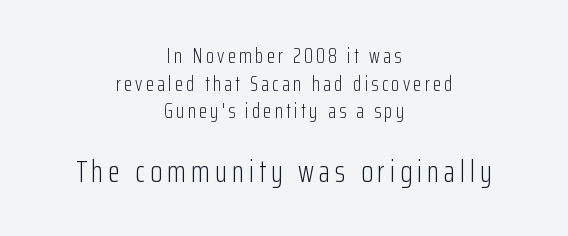
A light-to-regular cut is what we see here. The font's upright variant was chosen for this text. Bigger letters appear in the bottom chunk; the top chunk is reduced. Proportional: the letters do not fall into vertical columns.
